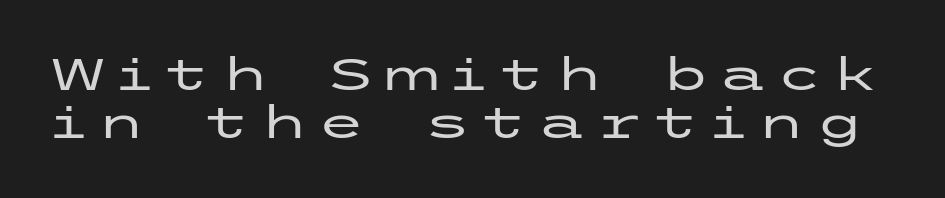
Inter-character spacing is expanded well beyond the font's built-in metrics. Nobody drew a line under any word here. You can tell from the bare stems that sans-serif type was used. This is the regular roman posture of the typeface. The designer dialed line spacing down below the default.
